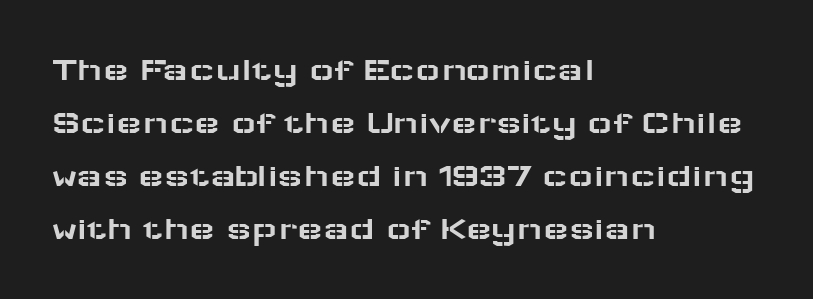
{"serif": "no", "italic": "no", "width": "wide", "stroke_contrast": "low", "x_height": "medium", "monospaced": "no", "underline": "no", "align": "left", "line_spacing": "normal", "line_spacing_ratio": 1.56, "letter_spacing": "normal", "letter_spacing_em": 0.0, "glyph_px": 34}
